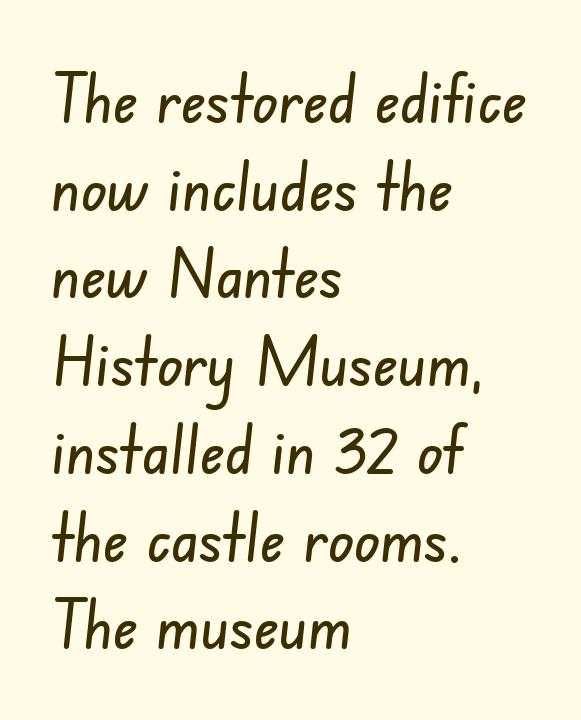
Q: Is the typeface a serif or a sans-serif typeface? A: Sans-serif.
Q: Is the text underlined? A: No.
Q: How is the paragraph aligned? A: Left-aligned.
Q: Is the spacing between letters normal or unusually wide? A: Normal.
Q: Is the spacing between lines tight, normal or loose? A: Normal.
Q: Width (condensed, normal, or wide)? A: Condensed.
Q: Stroke contrast? A: Low.
Q: x-height? A: Small.
Q: Monospaced? A: No.
